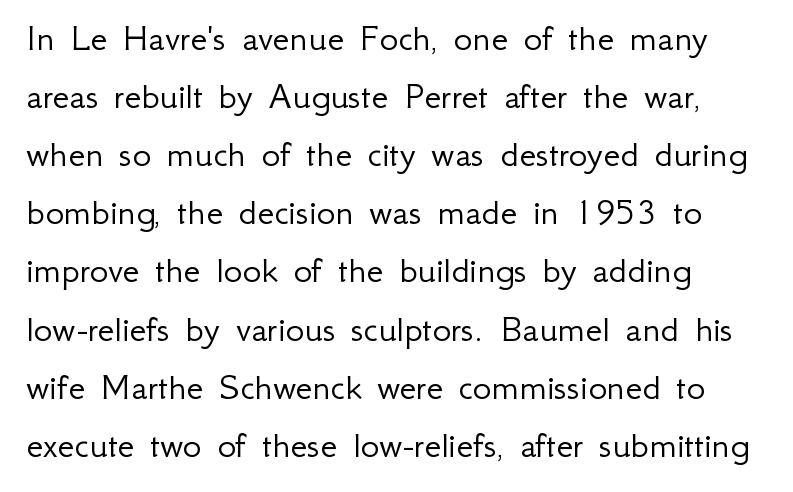
The image shows 39 px light sans-serif type, upright; set left-aligned, normal line spacing (1.49x), normal letter spacing, not underlined; low stroke contrast and a small x-height.
